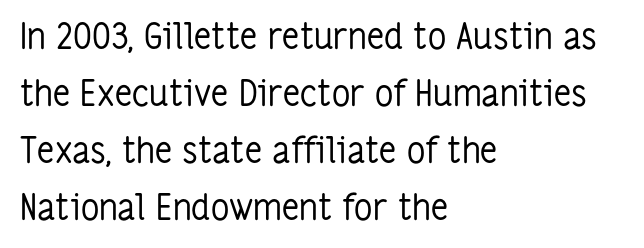
{"serif": "no", "italic": "no", "bold": "no", "weight": "regular", "width": "condensed", "stroke_contrast": "low", "x_height": "medium", "monospaced": "no", "underline": "no", "align": "left", "line_spacing": "normal", "line_spacing_ratio": 1.58, "letter_spacing": "normal", "letter_spacing_em": 0.0, "glyph_px": 36}
